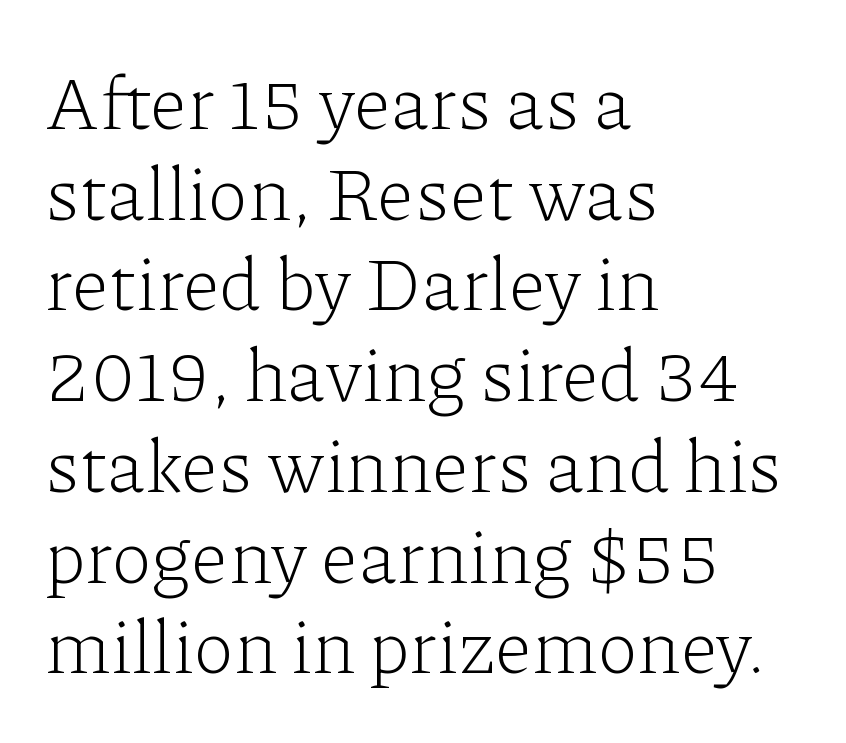
{"serif": "yes", "italic": "no", "bold": "no", "weight": "light", "width": "normal", "stroke_contrast": "low", "x_height": "medium", "monospaced": "no", "underline": "no", "align": "left", "line_spacing_ratio": 1.21, "letter_spacing": "normal", "letter_spacing_em": 0.0, "glyph_px": 75}
